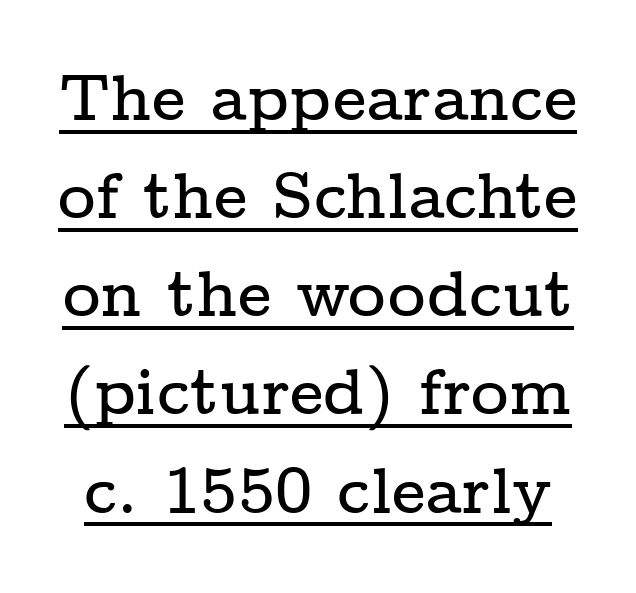
{"serif": "yes", "italic": "no", "width": "wide", "stroke_contrast": "low", "x_height": "medium", "monospaced": "no", "underline": "yes", "line_spacing": "normal", "line_spacing_ratio": 1.51, "letter_spacing": "normal", "letter_spacing_em": 0.0, "glyph_px": 65}
